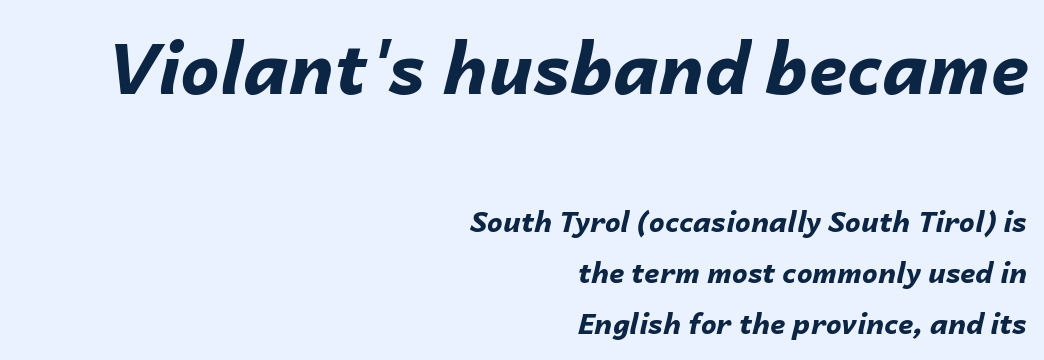
A flush-right, rag-left setting is used for this passage. Is the lower block the larger one? No — the upper block carries the bigger type. Each glyph is drawn with heavy, bold strokes. Varying glyph widths throughout — classic text-font behaviour.
